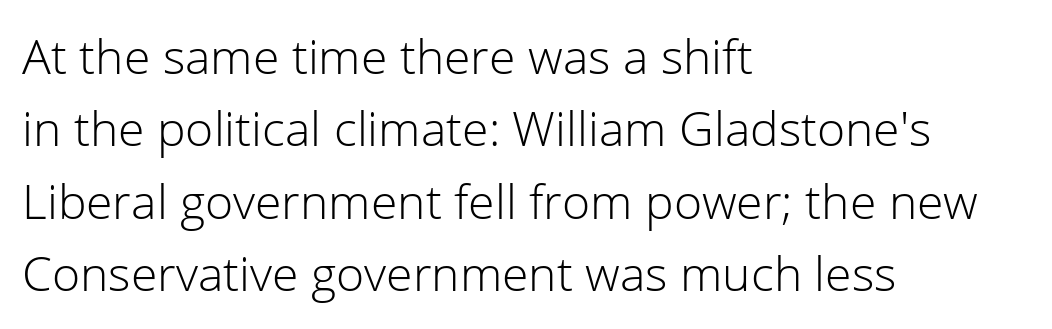
The image shows 48 px light sans-serif type, upright; set left-aligned, normal line spacing (1.51x), normal letter spacing, not underlined; low stroke contrast and a medium x-height.
